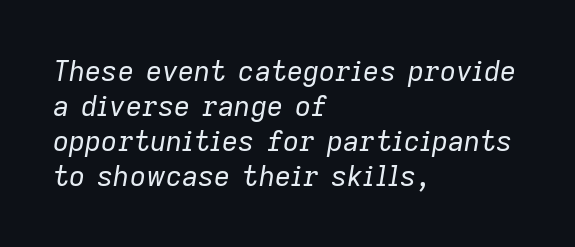
Q: Is the text bold? A: No.
Q: Is the text italic (slanted)? A: Yes, it leans right by about 9 degrees.
Q: Is the text underlined? A: No.
Q: How is the paragraph aligned? A: Left-aligned.
Q: Is the spacing between letters normal or unusually wide? A: Normal.
Q: Is the spacing between lines tight, normal or loose? A: Normal.
Q: Width (condensed, normal, or wide)? A: Normal.
Q: Stroke contrast? A: Low.
Q: x-height? A: Medium.
Q: Monospaced? A: No.
